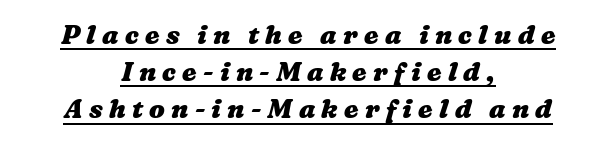
Q: Is the text bold? A: Yes.
Q: Is the text underlined? A: Yes.
Q: How is the paragraph aligned? A: Centered.
Q: Is the spacing between letters normal or unusually wide? A: Unusually wide.
Q: Is the spacing between lines tight, normal or loose? A: Normal.
